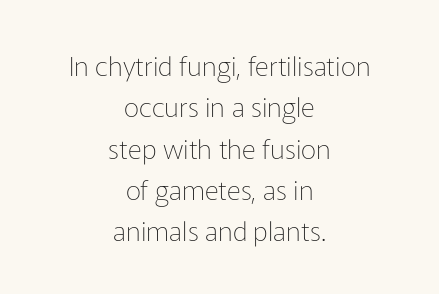
Q: Is the text bold? A: No.
Q: Is the text italic (slanted)? A: No, it is upright.
Q: Is the text underlined? A: No.
Q: How is the paragraph aligned? A: Centered.
Q: Is the spacing between letters normal or unusually wide? A: Normal.
Q: Is the spacing between lines tight, normal or loose? A: Normal.
